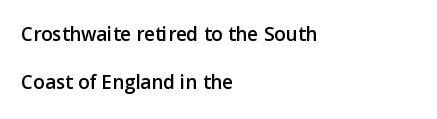
{"italic": "no", "underline": "no", "align": "left", "line_spacing": "loose", "line_spacing_ratio": 2.28, "letter_spacing": "normal", "letter_spacing_em": 0.0, "glyph_px": 21}
